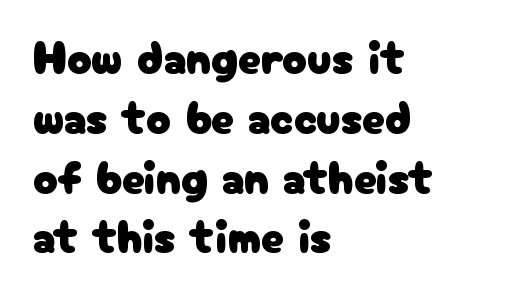
{"serif": "no", "italic": "no", "width": "normal", "stroke_contrast": "low", "x_height": "medium", "monospaced": "no", "underline": "no", "align": "left", "line_spacing": "normal", "line_spacing_ratio": 1.3, "letter_spacing": "normal", "letter_spacing_em": 0.0, "glyph_px": 46}
